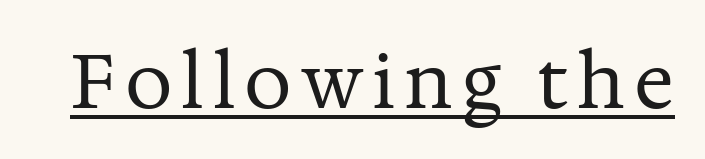
The image shows 75 px regular-weight serif type, upright; set underlined; medium stroke contrast and a medium x-height.
